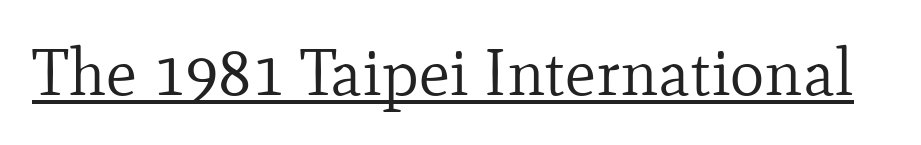
The image shows 65 px regular-weight serif type, upright; set normal letter spacing, underlined; low stroke contrast and a small x-height.
